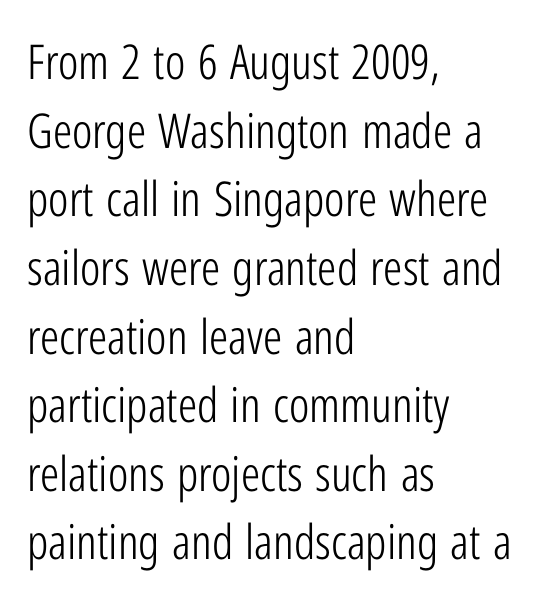
{"serif": "no", "italic": "no", "bold": "no", "weight": "light", "width": "condensed", "stroke_contrast": "low", "x_height": "medium", "monospaced": "no", "underline": "no", "align": "left", "line_spacing": "normal", "line_spacing_ratio": 1.43, "letter_spacing": "normal", "letter_spacing_em": 0.0, "glyph_px": 48}
